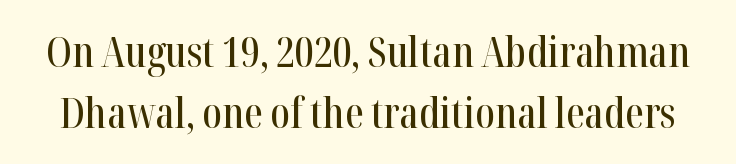
The image shows 42 px condensed serif type, upright; set normal line spacing (1.46x), normal letter spacing, not underlined; high stroke contrast and a medium x-height.
